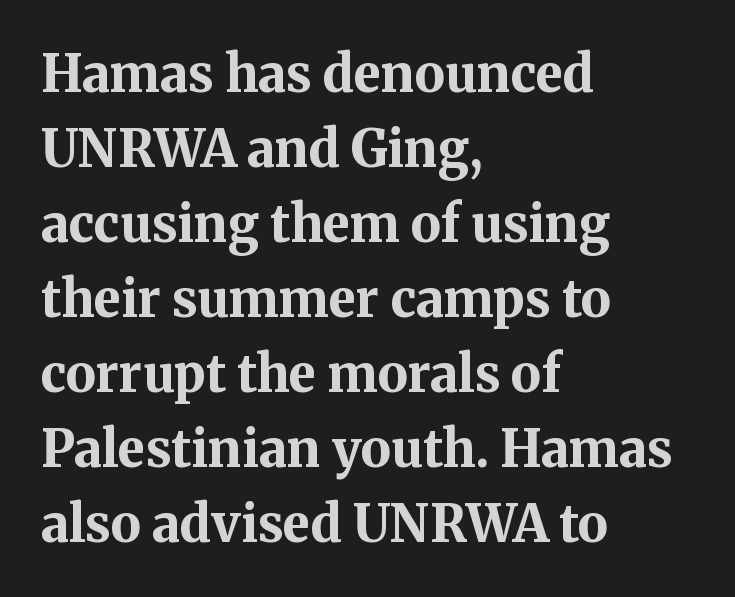
Q: Is the text bold? A: Yes.
Q: Is the text italic (slanted)? A: No, it is upright.
Q: Is the typeface a serif or a sans-serif typeface? A: Serif.
Q: Is the text underlined? A: No.
Q: How is the paragraph aligned? A: Left-aligned.
Q: Is the spacing between letters normal or unusually wide? A: Normal.
Q: Is the spacing between lines tight, normal or loose? A: Normal.
Q: Width (condensed, normal, or wide)? A: Normal.
Q: Stroke contrast? A: Medium.
Q: x-height? A: Medium.
Q: Monospaced? A: No.
